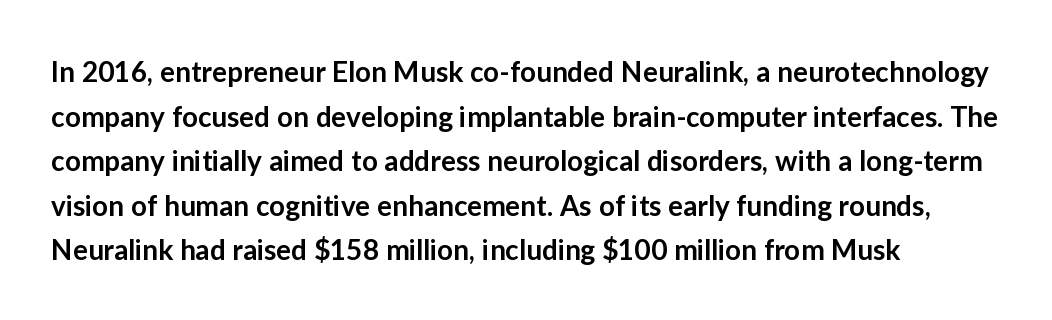
Q: Is the text bold? A: Semi-bold.
Q: Is the text italic (slanted)? A: No, it is upright.
Q: Is the typeface a serif or a sans-serif typeface? A: Sans-serif.
Q: Is the text underlined? A: No.
Q: How is the paragraph aligned? A: Left-aligned.
Q: Is the spacing between letters normal or unusually wide? A: Normal.
Q: Is the spacing between lines tight, normal or loose? A: Normal.
Q: Width (condensed, normal, or wide)? A: Normal.
Q: Stroke contrast? A: Low.
Q: x-height? A: Medium.
Q: Monospaced? A: No.
